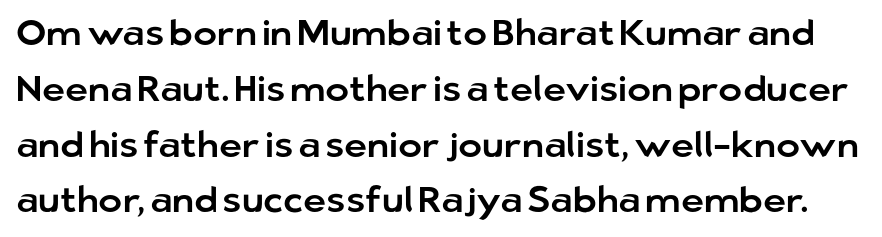
The foot of each line stays bare and open. Each letter keeps its own natural width here, so spacing adapts to shape. I'd call this a sans setting — the letters go barefoot. If you measured baseline to baseline, you'd find a middling distance. When letters stand straight like this, we call the style roman or upright.
